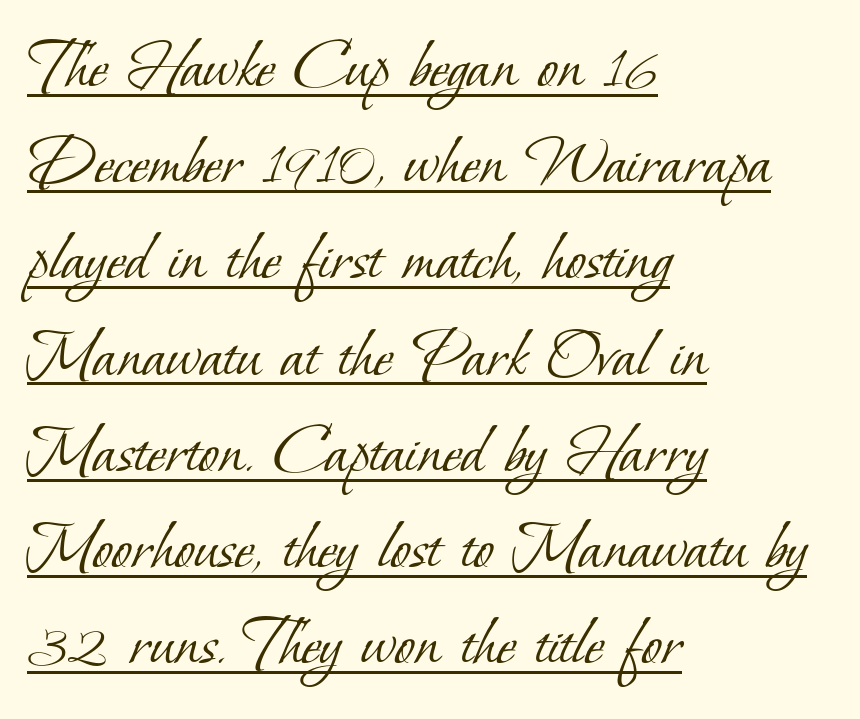
Q: Is the text bold? A: No.
Q: Is the typeface a serif or a sans-serif typeface? A: Serif.
Q: Is the text underlined? A: Yes.
Q: How is the paragraph aligned? A: Left-aligned.
Q: Is the spacing between letters normal or unusually wide? A: Normal.
Q: Is the spacing between lines tight, normal or loose? A: Normal.
Q: Width (condensed, normal, or wide)? A: Normal.
Q: Stroke contrast? A: Low.
Q: x-height? A: Small.
Q: Monospaced? A: No.
